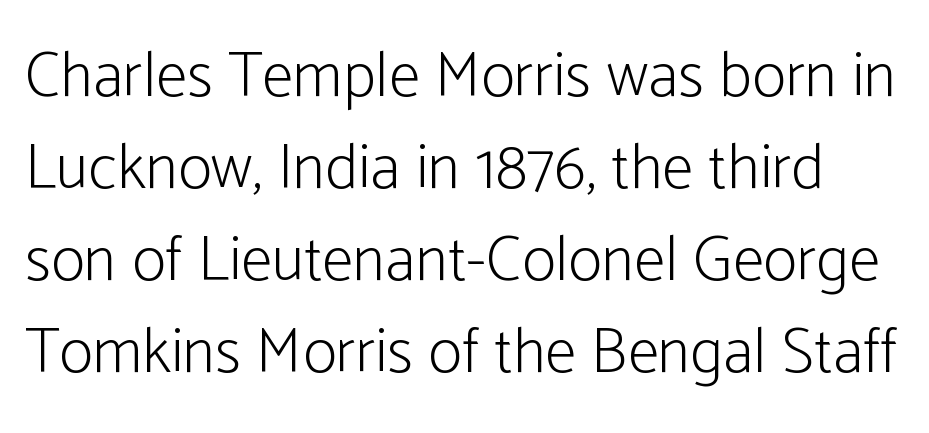
Here the glyphs are tracked normally, forming tight word shapes. Rows of type keep a routine distance in the vertical direction. You could not count columns in this text — the font is proportionally spaced. The font is comparable to plain body text, perhaps lighter. Are there feet on the stems? There aren't — it's a sans. No word sits above an underline.
